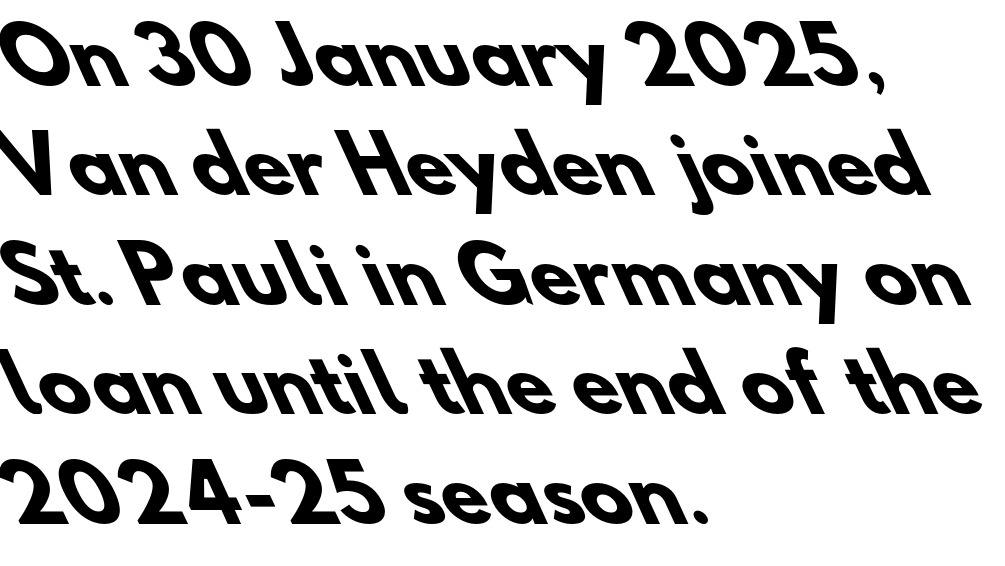
{"serif": "no", "bold": "yes", "weight": "heavy", "width": "normal", "stroke_contrast": "low", "x_height": "small", "monospaced": "no", "underline": "no", "align": "left", "line_spacing": "normal", "line_spacing_ratio": 1.44, "letter_spacing": "normal", "letter_spacing_em": 0.0, "glyph_px": 76}
